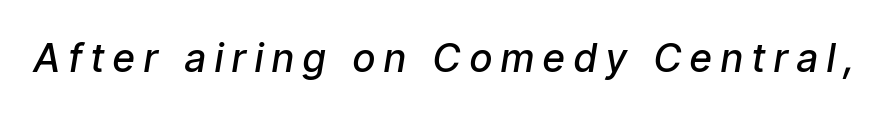
Descenders hang freely into open space. Glyph-to-glyph distance is far greater than everyday printed text. Note the varied advance widths — an 'i' is clearly narrower than an 'm'. The rendering uses a semibold face; strokes are thickened but not to full bold. Style check: oblique.
